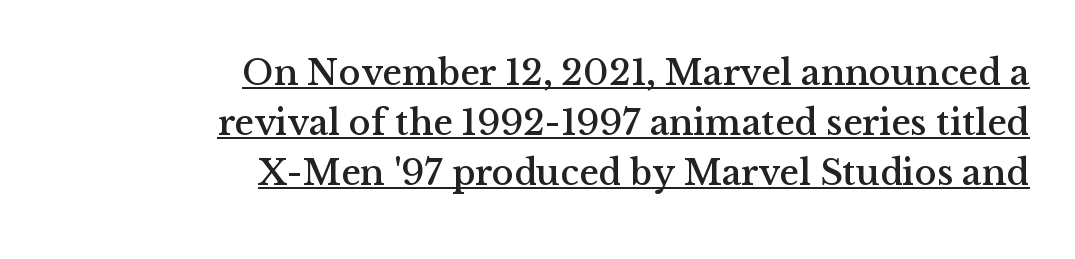
Q: Is the text italic (slanted)? A: No, it is upright.
Q: Is the typeface a serif or a sans-serif typeface? A: Serif.
Q: Is the text underlined? A: Yes.
Q: How is the paragraph aligned? A: Right-aligned.
Q: Is the spacing between letters normal or unusually wide? A: Normal.
Q: Is the spacing between lines tight, normal or loose? A: Normal.
Q: Width (condensed, normal, or wide)? A: Normal.
Q: Stroke contrast? A: Medium.
Q: x-height? A: Medium.
Q: Monospaced? A: No.
